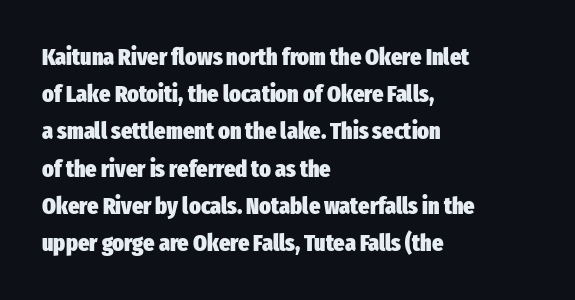
The passage shown has conventional tracking throughout. Underline: absent. The lines in this sample share a left origin and differ only in where they stop. These lines carry a lot of weight — the face is fully bold. Leading: standard. Characters remain perfectly vertical along every line.
